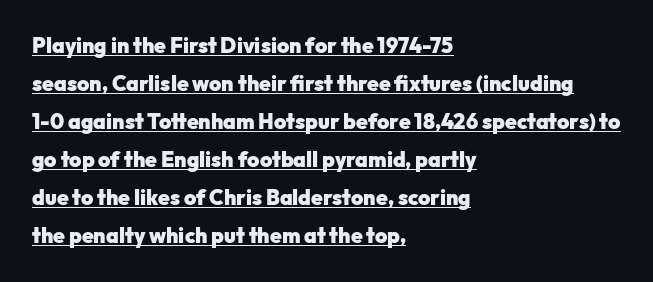
{"italic": "no", "bold": "yes", "underline": "yes", "align": "left", "line_spacing_ratio": 1.81, "letter_spacing": "normal", "letter_spacing_em": 0.0, "glyph_px": 21}
